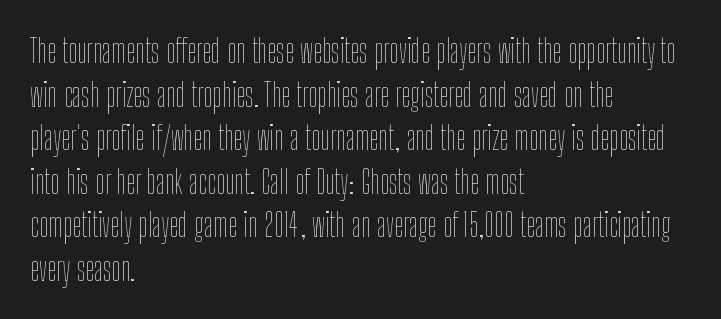
Q: Is the text bold? A: No.
Q: Is the text italic (slanted)? A: No, it is upright.
Q: Is the text underlined? A: No.
Q: How is the paragraph aligned? A: Left-aligned.
Q: Is the spacing between letters normal or unusually wide? A: Normal.
Q: Is the spacing between lines tight, normal or loose? A: Normal.
Q: Width (condensed, normal, or wide)? A: Condensed.
Q: Stroke contrast? A: Low.
Q: x-height? A: Medium.
Q: Monospaced? A: No.
